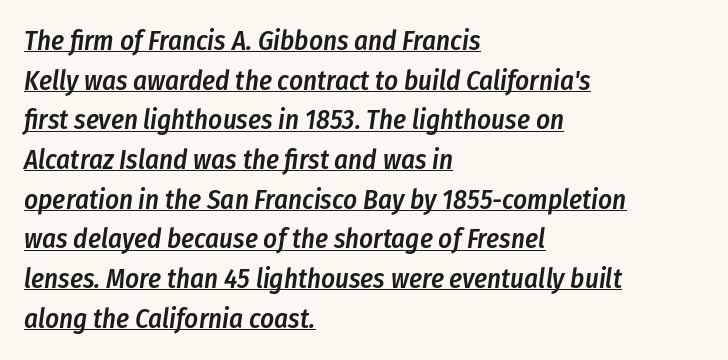
Q: Is the text bold? A: Semi-bold.
Q: Is the text italic (slanted)? A: Yes, it leans right by about 8 degrees.
Q: Is the text underlined? A: Yes.
Q: How is the paragraph aligned? A: Left-aligned.
Q: Is the spacing between letters normal or unusually wide? A: Normal.
Q: Is the spacing between lines tight, normal or loose? A: Normal.
